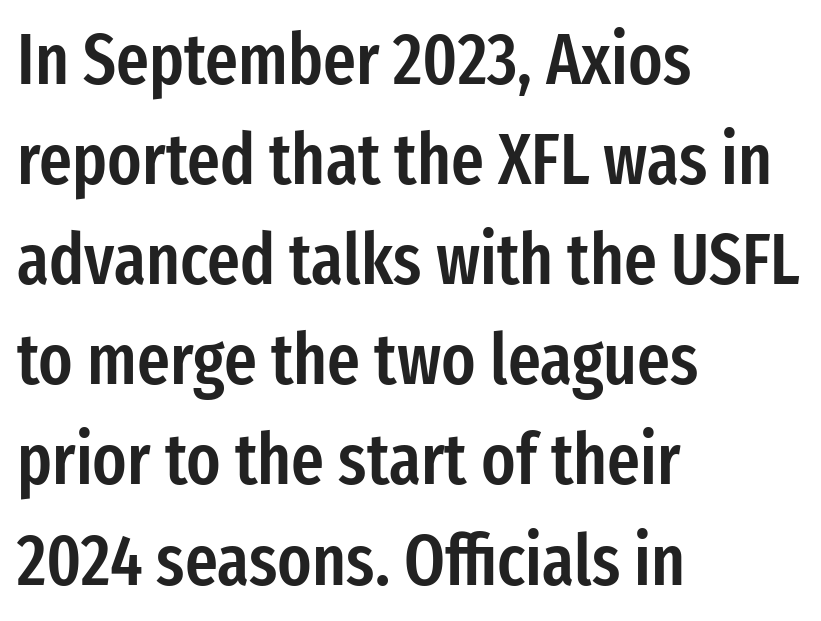
The compositor pushed each line to the left boundary. The strip under each line holds only bare page. Posture: vertical. Reading down the column, the eye jumps a familiar distance to each next line. A somewhat darkened texture: the type is semibold rather than bold. Note the varied advance widths — an 'i' is clearly narrower than an 'm'.
